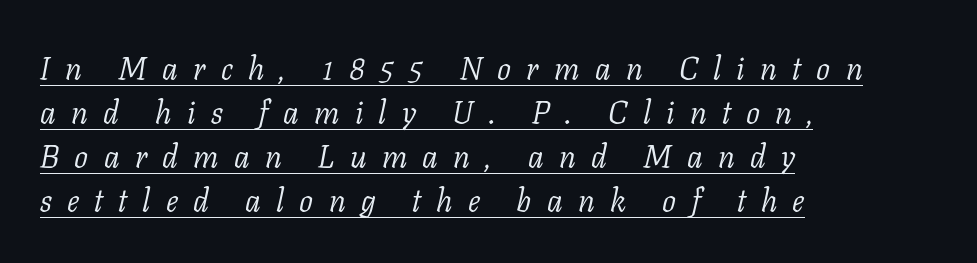
These lines are rendered in a variable-pitch font. These lines sit exactly where default settings would place them. A continuous stroke trails under the words, as in a hyperlink. Stroke terminals: seriffed. One-word summary of the alignment: left.
